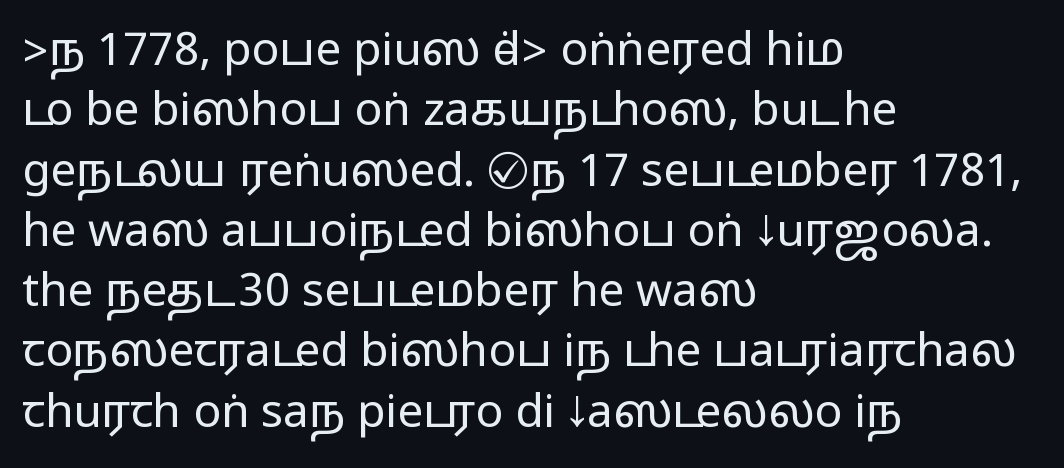
{"serif": "no", "italic": "no", "width": "wide", "stroke_contrast": "medium", "monospaced": "no", "underline": "no", "align": "left", "line_spacing": "normal", "line_spacing_ratio": 1.31, "letter_spacing": "normal", "letter_spacing_em": 0.0, "glyph_px": 46}
